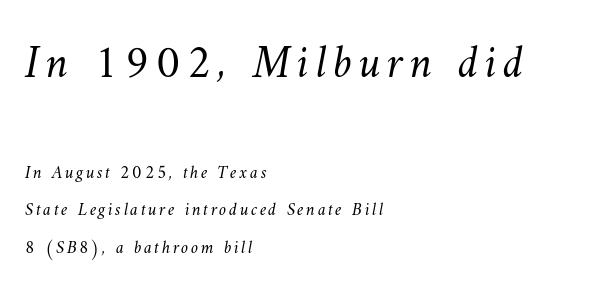
Q: Is the text bold? A: No.
Q: Is the text underlined? A: No.
Q: How is the paragraph aligned? A: Left-aligned.
Q: Is the spacing between lines tight, normal or loose? A: Loose.
Q: Which block of text is set in a larger size, the first (top) or the second (bottom)? A: The first (top) one.
Q: Width (condensed, normal, or wide)? A: Normal.
Q: Stroke contrast? A: Medium.
Q: x-height? A: Small.
Q: Monospaced? A: No.
